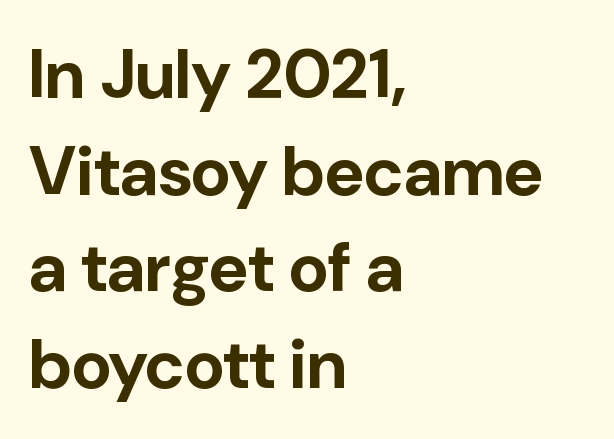
Q: Is the text bold? A: Yes.
Q: Is the text italic (slanted)? A: No, it is upright.
Q: Is the typeface a serif or a sans-serif typeface? A: Sans-serif.
Q: Is the text underlined? A: No.
Q: How is the paragraph aligned? A: Left-aligned.
Q: Is the spacing between letters normal or unusually wide? A: Normal.
Q: Is the spacing between lines tight, normal or loose? A: Normal.
Q: Width (condensed, normal, or wide)? A: Normal.
Q: Stroke contrast? A: Low.
Q: x-height? A: Medium.
Q: Monospaced? A: No.
